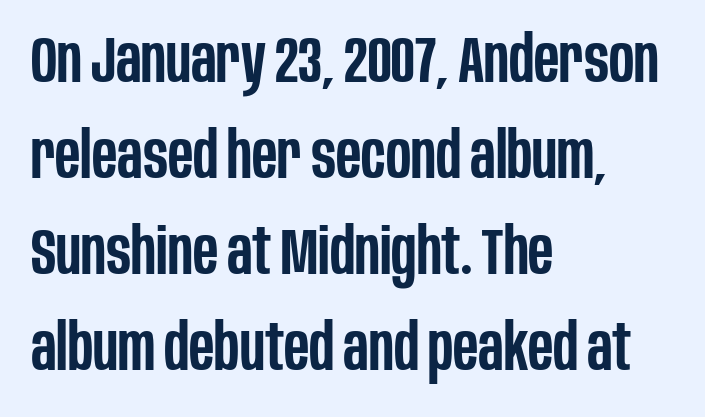
If you drew a line through each stem, it would be perfectly vertical. The string is rendered with underlining switched off. This rendering employs a face without finishing strokes, i.e., a sans-serif. The tracking reads as untouched default to a designer's eye. All the whitespace from short lines collects on the right.
